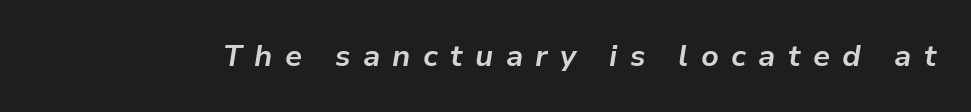
Q: Is the text bold? A: Yes.
Q: Is the text italic (slanted)? A: Yes, it leans right by about 9 degrees.
Q: Is the text underlined? A: No.
Q: Is the spacing between letters normal or unusually wide? A: Unusually wide.
Q: Width (condensed, normal, or wide)? A: Normal.
Q: Stroke contrast? A: Low.
Q: x-height? A: Medium.
Q: Monospaced? A: No.
